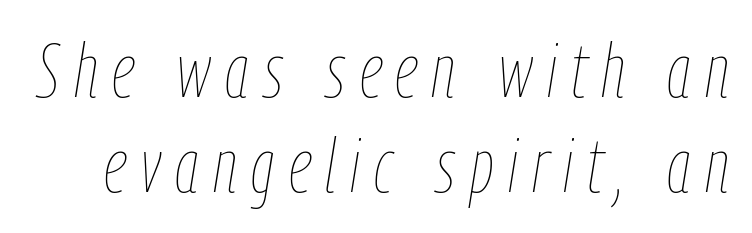
{"italic": "yes", "lean": "right", "slant_degrees": 9, "bold": "no", "weight": "thin", "width": "condensed", "stroke_contrast": "low", "x_height": "medium", "monospaced": "no", "underline": "no", "line_spacing": "normal", "line_spacing_ratio": 1.25, "glyph_px": 76}
